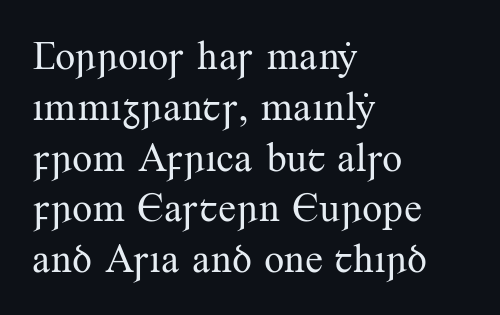
The image shows 40 px regular-weight serif type, upright; set left-aligned, normal line spacing (1.27x), normal letter spacing, not underlined; medium stroke contrast and a small x-height.
